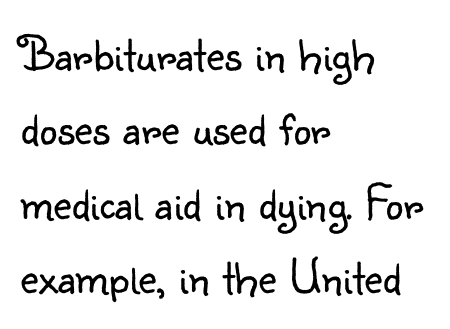
The passage shown stacks its lines at a standard gap. The letters advance in unequal steps, a hallmark of proportional type. Each stroke keeps to a modest, everyday thickness or less. Caption: standard tracking, unaltered. The font family rendered here belongs to the sans-serif group.
